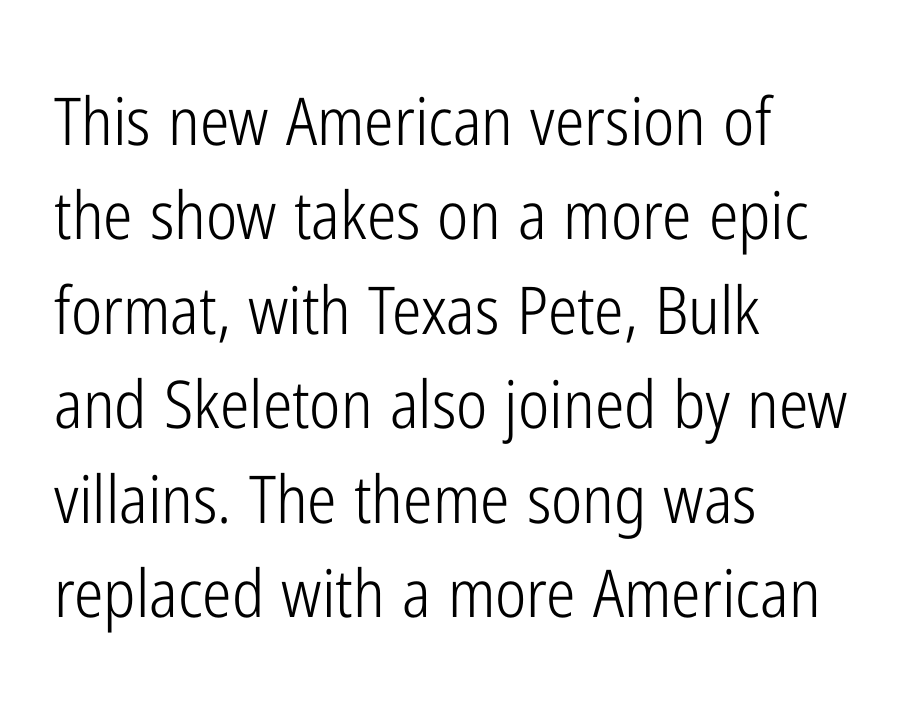
Q: Is the text bold? A: No.
Q: Is the text italic (slanted)? A: No, it is upright.
Q: Is the typeface a serif or a sans-serif typeface? A: Sans-serif.
Q: Is the text underlined? A: No.
Q: How is the paragraph aligned? A: Left-aligned.
Q: Is the spacing between letters normal or unusually wide? A: Normal.
Q: Is the spacing between lines tight, normal or loose? A: Normal.
Q: Width (condensed, normal, or wide)? A: Condensed.
Q: Stroke contrast? A: Low.
Q: x-height? A: Medium.
Q: Monospaced? A: No.
